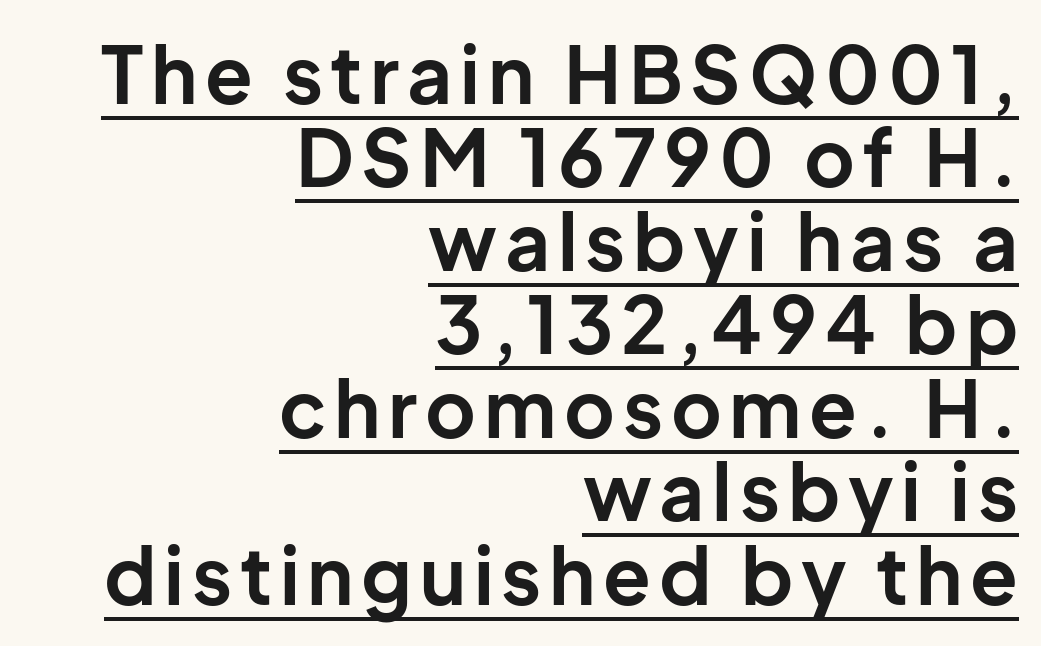
The letters advance in unequal steps, a hallmark of proportional type. When letters stand straight like this, we call the style roman or upright. A flush-right, rag-left setting is used for this passage. I'd call this a sans setting — the letters go barefoot. Glance below the letters and you will spot a drawn line. Weight: bold.
